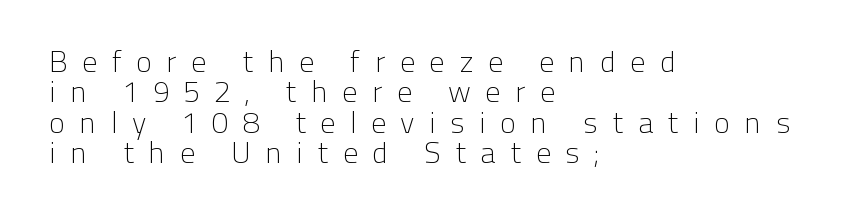
The image shows 30 px light sans-serif type, upright; set left-aligned, tight line spacing (1.01x), unusually wide letter spacing (+0.48 em), not underlined; low stroke contrast and a medium x-height.
